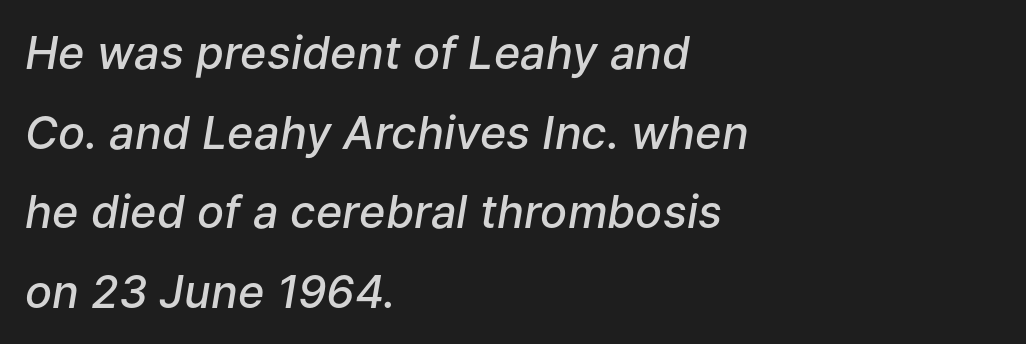
The image shows 45 px semibold type, italic (leaning right); set left-aligned, line spacing 1.77x, normal letter spacing, not underlined; low stroke contrast and a medium x-height.
